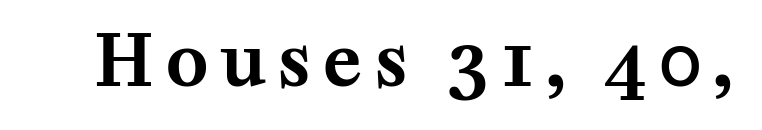
The image shows 71 px serif type, upright; set not underlined; medium stroke contrast and a medium x-height.
